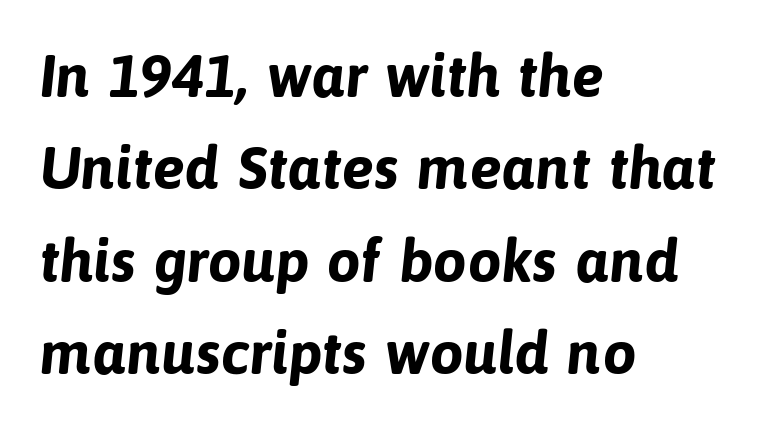
{"serif": "no", "bold": "yes", "weight": "bold", "width": "normal", "stroke_contrast": "low", "x_height": "medium", "monospaced": "no", "underline": "no", "align": "left", "line_spacing": "normal", "line_spacing_ratio": 1.54, "letter_spacing": "normal", "letter_spacing_em": 0.0, "glyph_px": 60}
